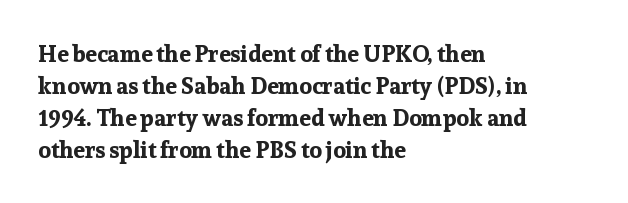
Compared with typical paragraphs, the rows here are spaced about the same. In terms of posture, this sample is upright. You'd pick this weight for a headline — it's a proper bold. Typeset ragged right — the left edge is the straight one.
